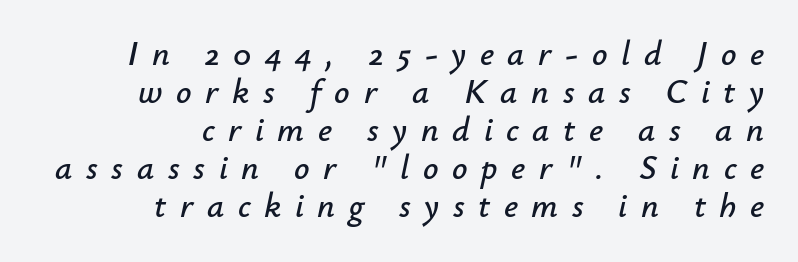
The image shows 34 px text type, italic (leaning right); set right-aligned, tight line spacing (1.12x), unusually wide letter spacing (+0.4 em), not underlined; low stroke contrast and a small x-height.
